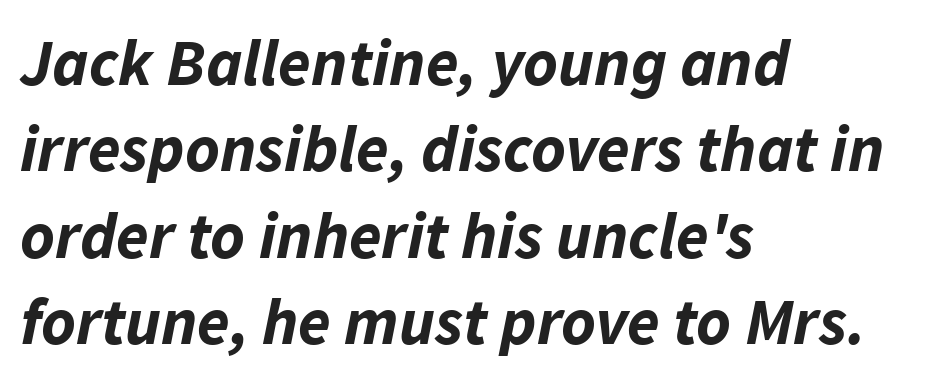
The image shows 66 px bold type, italic (leaning right); set left-aligned, normal line spacing (1.31x), normal letter spacing, not underlined; low stroke contrast and a medium x-height.
